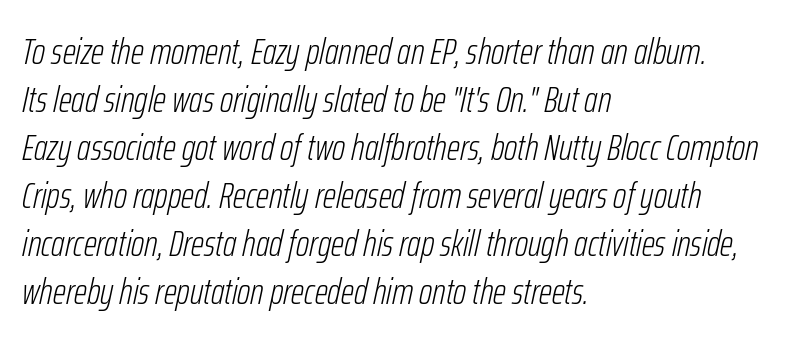
Students, observe: this is what conventionally led text looks like. The setting favours the left margin, as ordinary paragraphs usually do. Here the designer chose a conventional face with non-uniform glyph widths. The lettering tilts uniformly, giving the passage an italic look.
